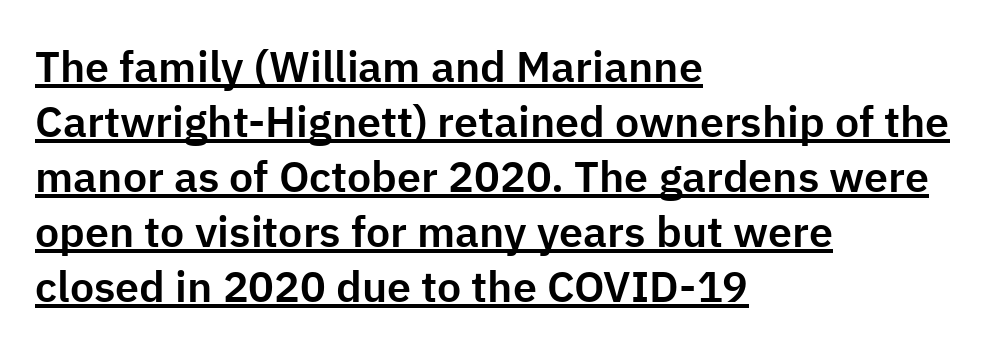
This sample has the flowing, uneven cadence of proportional lettering. Visually the block forms a straight wall on the left and a jagged coastline on the right. Does the lettering tilt? It doesn't — this is upright. This rendering employs a face without finishing strokes, i.e., a sans-serif.
